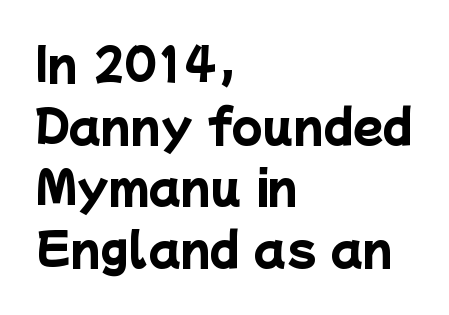
Vertically, the passage feels balanced, rows spaced as you'd expect. This rendering leaves character spacing at its baseline value. Observe the absence of serifs on each vertical stroke in this sample. The glyphs are unaccompanied by any horizontal stroke below them. Heavy-handed strokes throughout: this text is bold. Spacing verdict: proportional, widths tailored to each character.
